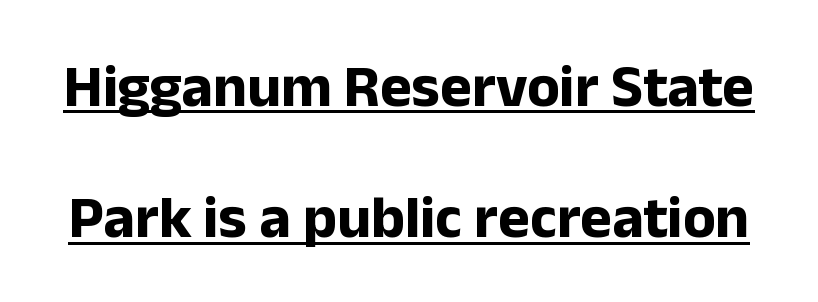
The image shows 60 px bold sans-serif type, upright; set loose line spacing (2.19x), normal letter spacing, underlined; low stroke contrast and a medium x-height.
